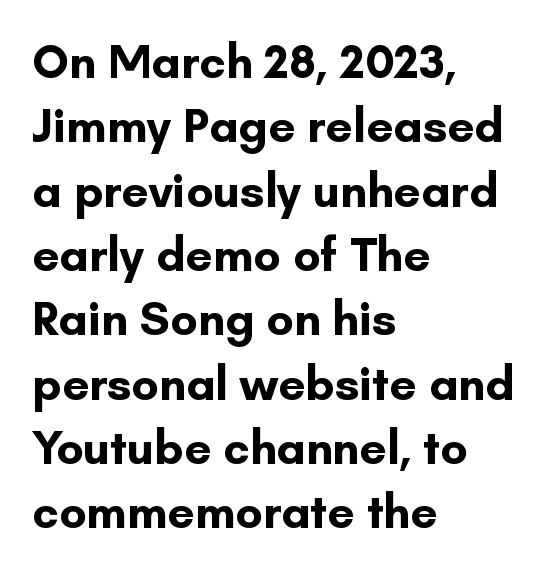
Horizontal alignment here is leftward, the default for most running prose. The glyphs have the mass of a bold cut. Standard letterfit; no display-style spreading of the glyphs. Do the characters align in a grid? No, the font is proportional. Glance below the letters and you will spot only blank space. The typeface chosen for these lines omits serifs.
